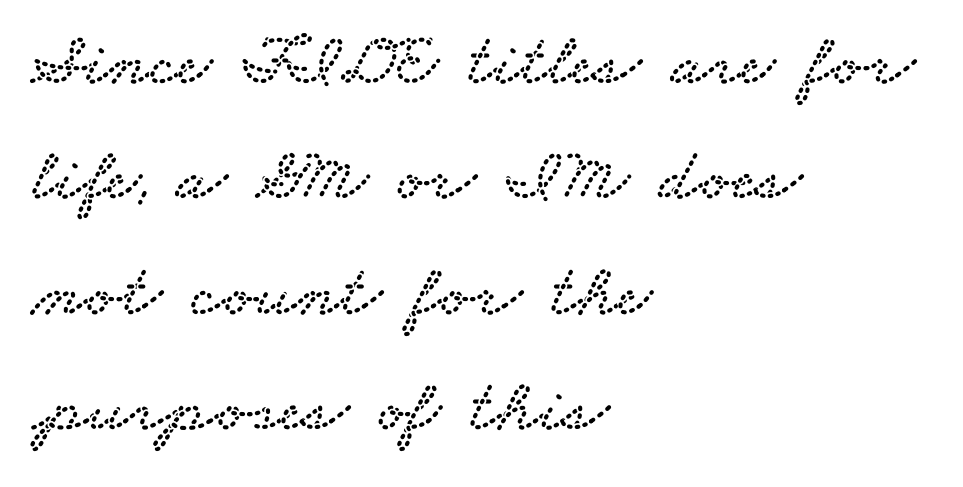
{"width": "wide", "stroke_contrast": "low", "x_height": "small", "monospaced": "no", "underline": "no", "align": "left", "line_spacing": "normal", "line_spacing_ratio": 1.54, "letter_spacing": "normal", "letter_spacing_em": 0.0, "glyph_px": 75}
